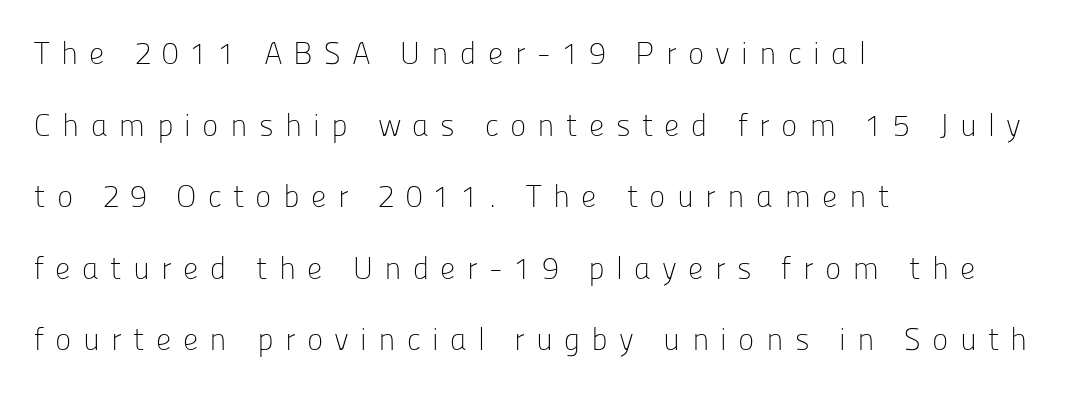
The image shows 31 px light sans-serif type, upright; set left-aligned, loose line spacing (2.31x), unusually wide letter spacing (+0.36 em), not underlined; low stroke contrast and a medium x-height.
